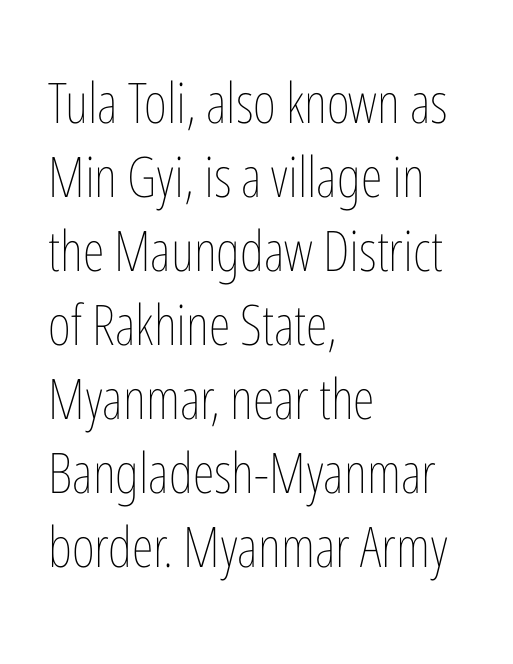
{"italic": "no", "bold": "no", "weight": "thin", "width": "condensed", "stroke_contrast": "low", "x_height": "medium", "monospaced": "no", "underline": "no", "align": "left", "line_spacing": "normal", "line_spacing_ratio": 1.32, "letter_spacing": "normal", "letter_spacing_em": 0.0, "glyph_px": 56}
